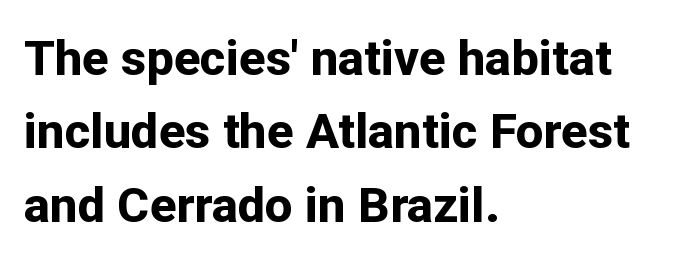
{"serif": "no", "italic": "no", "bold": "yes", "weight": "bold", "width": "normal", "stroke_contrast": "low", "x_height": "medium", "monospaced": "no", "underline": "no", "align": "left", "line_spacing": "normal", "line_spacing_ratio": 1.5, "letter_spacing": "normal", "letter_spacing_em": 0.0, "glyph_px": 49}
